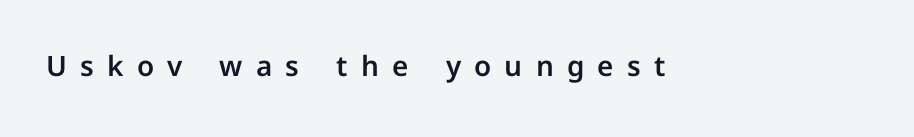
Style check: upright. The passage shown is typeset with a sans-serif family. These lines are rendered in a variable-pitch font. These lines have a slow, spaced-out rhythm from letter to letter. Nobody drew a line under any word here.
